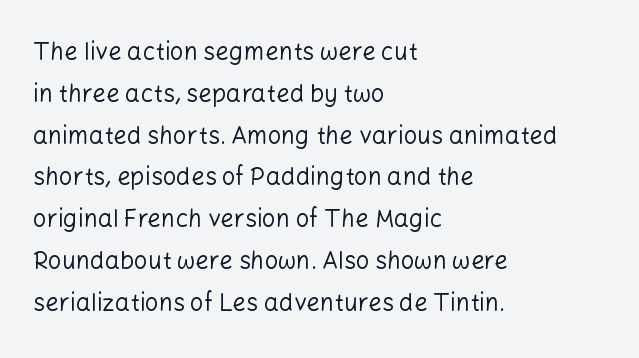
{"italic": "no", "bold": "no", "underline": "no", "align": "left", "line_spacing_ratio": 1.74, "letter_spacing": "normal", "letter_spacing_em": 0.0, "glyph_px": 24}
